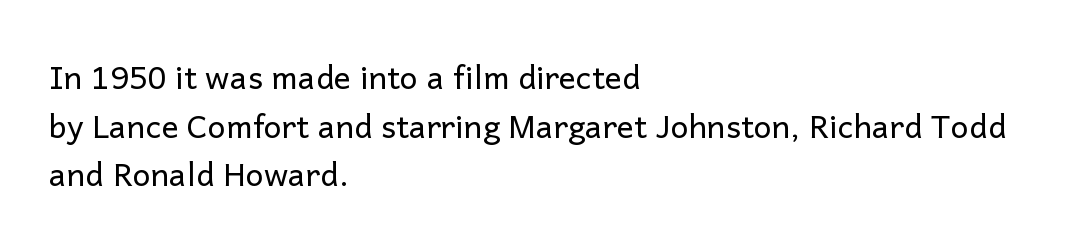
Grotesque or geometric, the face here clearly has no serifs. This is the regular roman posture of the typeface. Tracking value appears to be zero — textbook default spacing. The block of text has a typical density, with ordinary space between rows. The rendering uses natural spacing where letterforms have individual widths. Has an underline been added? It has not.
